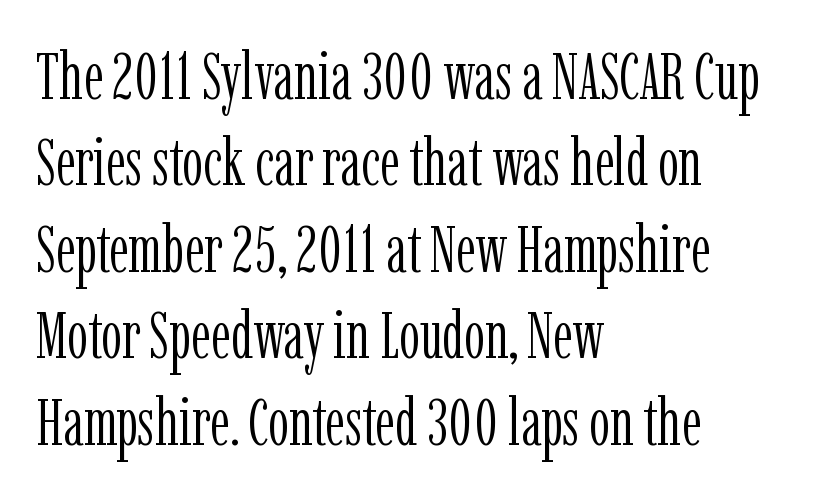
{"serif": "yes", "italic": "no", "bold": "no", "weight": "light", "width": "condensed", "stroke_contrast": "low", "x_height": "medium", "monospaced": "no", "underline": "no", "align": "left", "line_spacing": "normal", "line_spacing_ratio": 1.31, "letter_spacing": "normal", "letter_spacing_em": 0.0, "glyph_px": 66}
